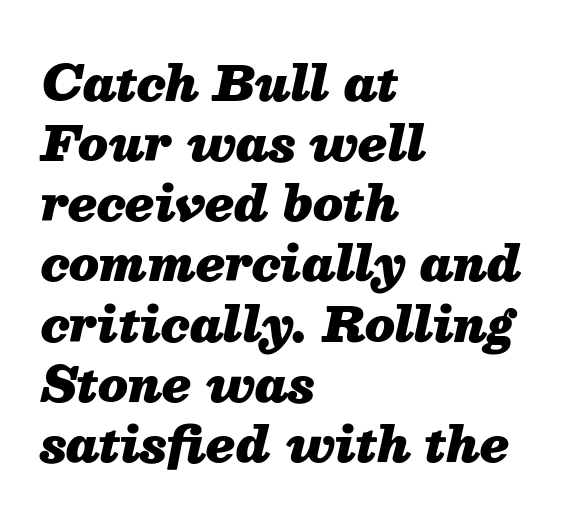
Q: Is the text bold? A: Yes.
Q: Is the text italic (slanted)? A: Yes, it leans right by about 13 degrees.
Q: Is the text underlined? A: No.
Q: How is the paragraph aligned? A: Left-aligned.
Q: Is the spacing between letters normal or unusually wide? A: Normal.
Q: Is the spacing between lines tight, normal or loose? A: Normal.
Q: Width (condensed, normal, or wide)? A: Normal.
Q: Stroke contrast? A: Medium.
Q: x-height? A: Medium.
Q: Monospaced? A: No.
